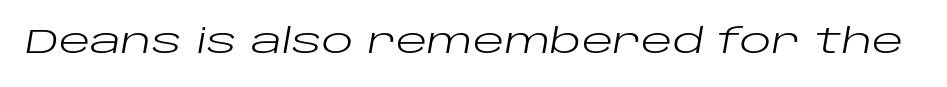
Q: Is the text bold? A: No.
Q: Is the text italic (slanted)? A: Yes, it leans right by about 10 degrees.
Q: Is the text underlined? A: No.
Q: Is the spacing between letters normal or unusually wide? A: Normal.
Q: Width (condensed, normal, or wide)? A: Wide.
Q: Stroke contrast? A: Low.
Q: x-height? A: Large.
Q: Monospaced? A: No.
